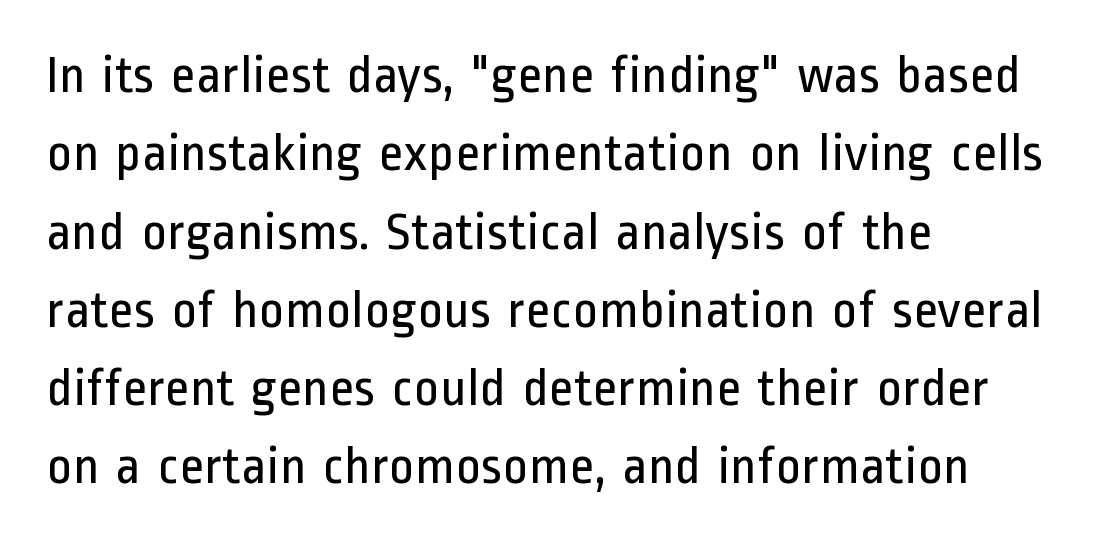
The letterforms sit at book weight or below. There is no visible air inserted between adjacent glyphs. Note the varied advance widths — an 'i' is clearly narrower than an 'm'. A typesetter would mark this as roman, not italic. I'd call this a sans setting — the letters go barefoot.
